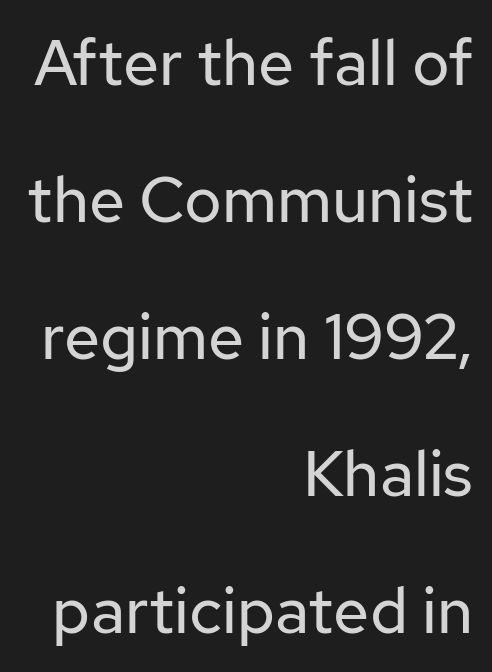
{"serif": "no", "italic": "no", "bold": "no", "weight": "regular", "width": "normal", "stroke_contrast": "low", "x_height": "medium", "monospaced": "no", "underline": "no", "align": "right", "line_spacing": "loose", "line_spacing_ratio": 2.14, "letter_spacing": "normal", "letter_spacing_em": 0.0, "glyph_px": 64}
